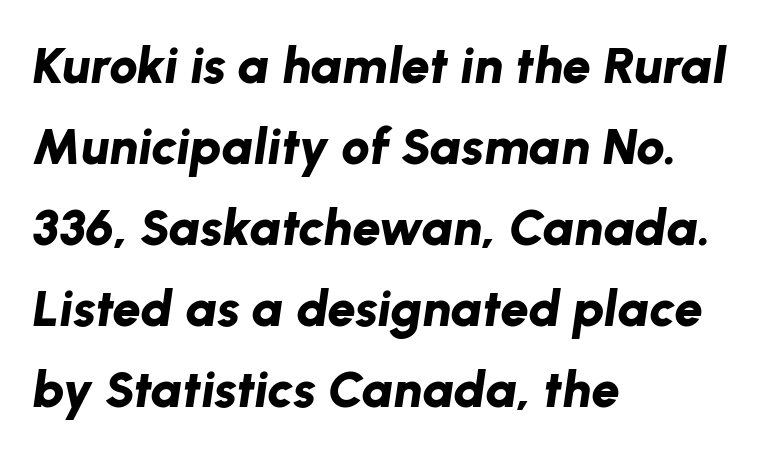
{"italic": "yes", "lean": "right", "slant_degrees": 8, "bold": "yes", "weight": "bold", "width": "normal", "stroke_contrast": "low", "x_height": "medium", "monospaced": "no", "underline": "no", "align": "left", "line_spacing": "normal", "line_spacing_ratio": 1.59, "letter_spacing": "normal", "letter_spacing_em": 0.0, "glyph_px": 51}
